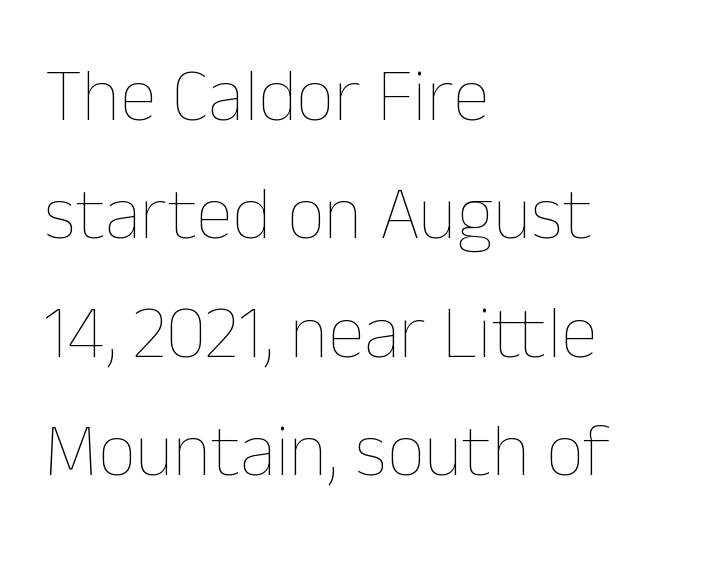
Q: Is the text bold? A: No.
Q: Is the text italic (slanted)? A: No, it is upright.
Q: Is the text underlined? A: No.
Q: How is the paragraph aligned? A: Left-aligned.
Q: Is the spacing between letters normal or unusually wide? A: Normal.
Q: Is the spacing between lines tight, normal or loose? A: Normal.
Q: Width (condensed, normal, or wide)? A: Normal.
Q: Stroke contrast? A: Low.
Q: x-height? A: Medium.
Q: Monospaced? A: No.
